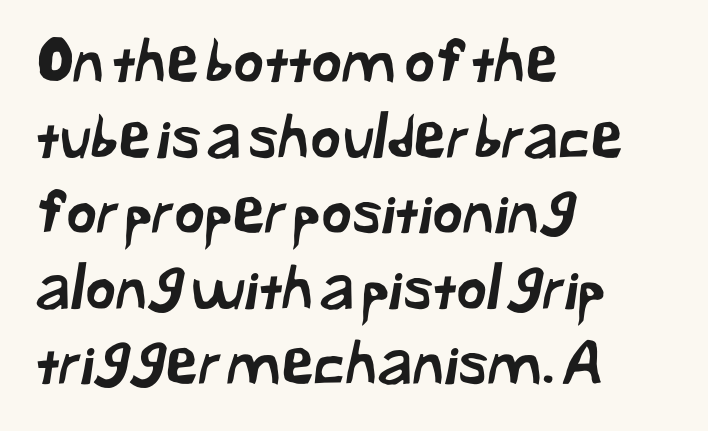
Spacing between characters is what you'd get straight out of the box. A sans-serif font was chosen for this passage. Note the varied advance widths — an 'i' is clearly narrower than an 'm'. A classic flush-left, rag-right setting is used for this passage. Underline: absent. Evenly set lines give the paragraph a standard silhouette.
